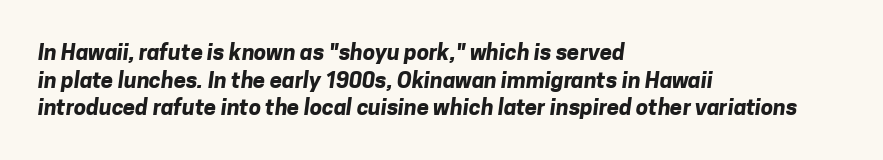
The foot of each line stays bare and open. The passage shown has conventional tracking throughout. Line spacing here is normal. A student would call this left alignment; a typographer would say flush left, rag right.
